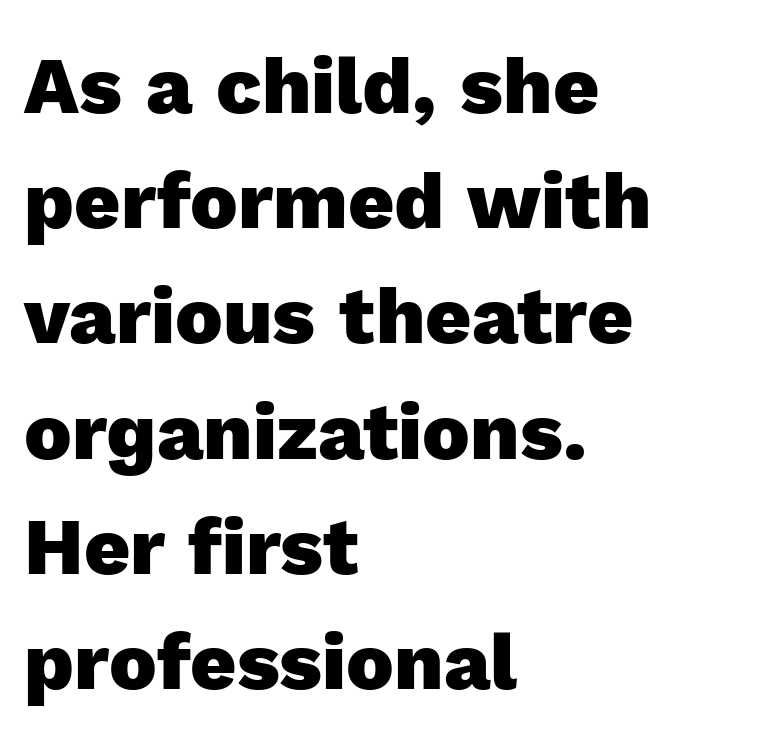
{"serif": "no", "italic": "no", "bold": "yes", "weight": "heavy", "width": "normal", "x_height": "medium", "monospaced": "no", "underline": "no", "align": "left", "line_spacing": "normal", "line_spacing_ratio": 1.44, "letter_spacing": "normal", "letter_spacing_em": 0.0, "glyph_px": 80}
